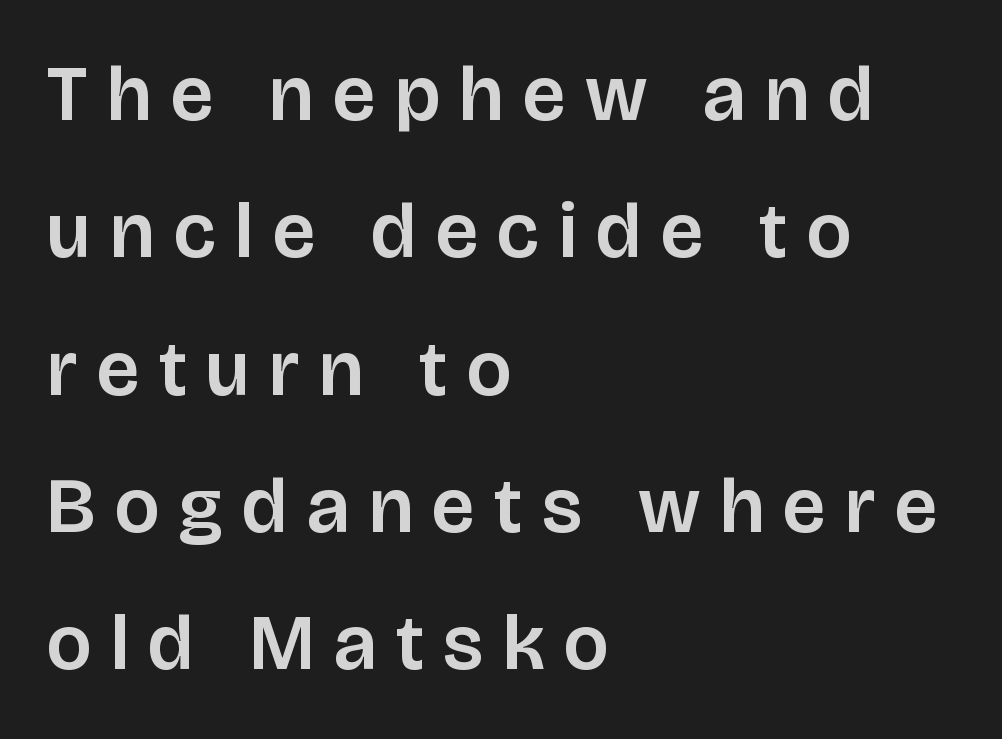
Characters follow at a spacing far wider than the type designer built in. All the whitespace from short lines collects on the right. Only glyphs here, with clear space below each row. Is this a fixed-width face? No — the glyphs have proportional, varying widths. These lines were composed using upright roman letters. The typeface chosen for these lines omits serifs.
